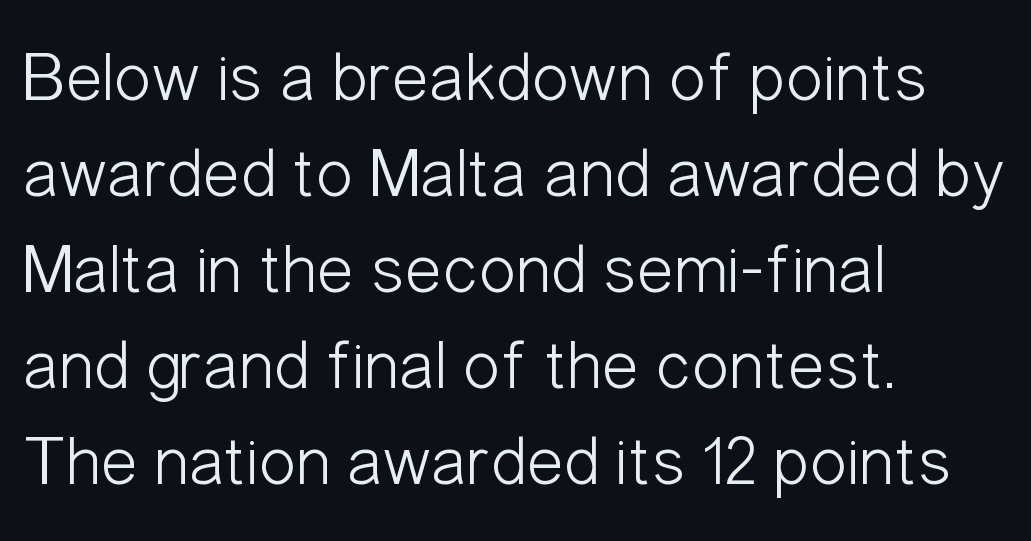
Q: Is the text bold? A: No.
Q: Is the text italic (slanted)? A: No, it is upright.
Q: Is the typeface a serif or a sans-serif typeface? A: Sans-serif.
Q: Is the text underlined? A: No.
Q: How is the paragraph aligned? A: Left-aligned.
Q: Is the spacing between letters normal or unusually wide? A: Normal.
Q: Is the spacing between lines tight, normal or loose? A: Normal.
Q: Width (condensed, normal, or wide)? A: Condensed.
Q: Stroke contrast? A: Low.
Q: x-height? A: Medium.
Q: Monospaced? A: No.
